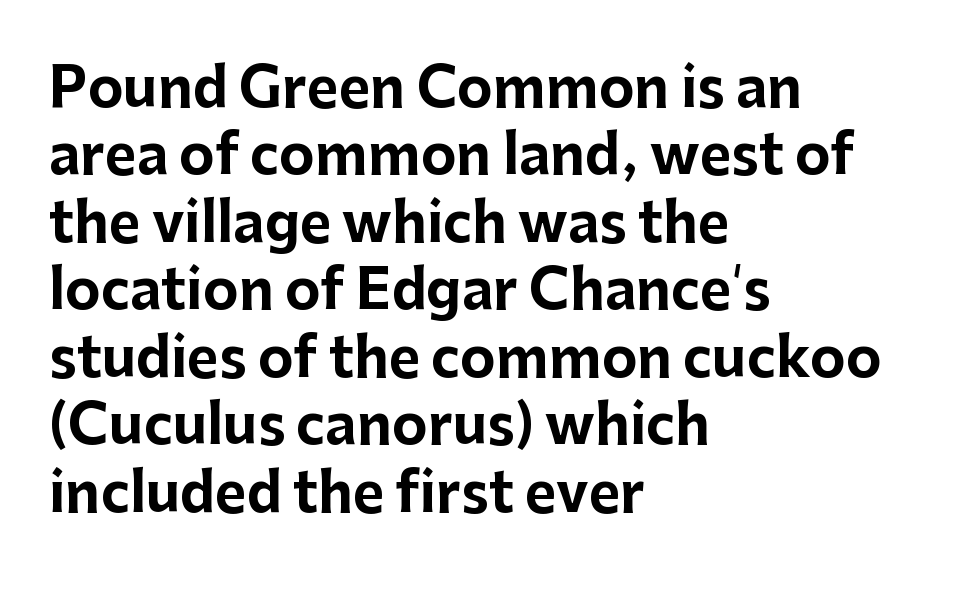
The image shows 54 px bold sans-serif type, upright; set left-aligned, normal line spacing (1.25x), normal letter spacing, not underlined; low stroke contrast and a medium x-height.
